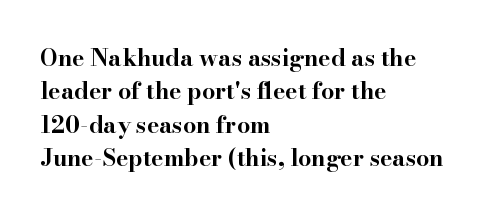
Q: Is the text bold? A: Yes.
Q: Is the text italic (slanted)? A: No, it is upright.
Q: Is the text underlined? A: No.
Q: How is the paragraph aligned? A: Left-aligned.
Q: Is the spacing between letters normal or unusually wide? A: Normal.
Q: Is the spacing between lines tight, normal or loose? A: Normal.
